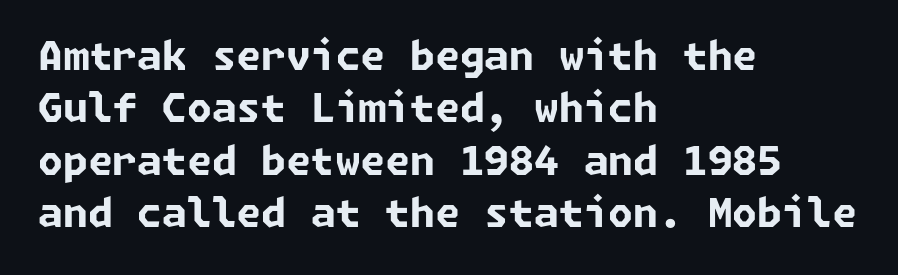
The image shows 40 px bold sans-serif type; set left-aligned, normal line spacing (1.31x), normal letter spacing, not underlined; low stroke contrast and a medium x-height.
